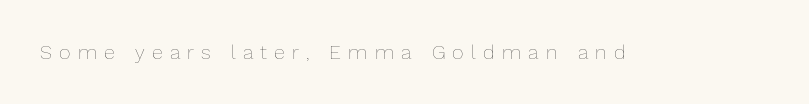
Q: Is the text bold? A: No.
Q: Is the text italic (slanted)? A: No, it is upright.
Q: Is the text underlined? A: No.
Q: Is the spacing between letters normal or unusually wide? A: Unusually wide.
